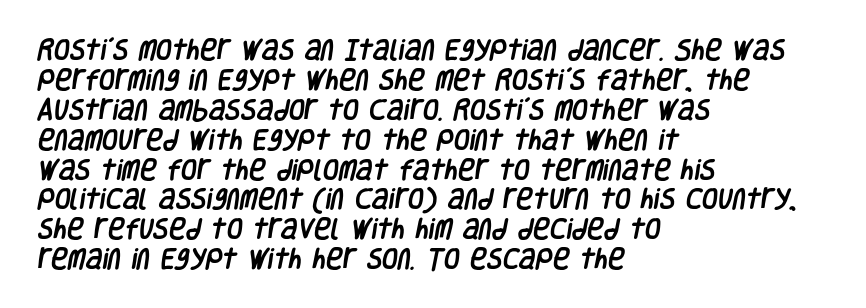
The image shows 23 px text type; set left-aligned, normal line spacing (1.3x), normal letter spacing, not underlined.
